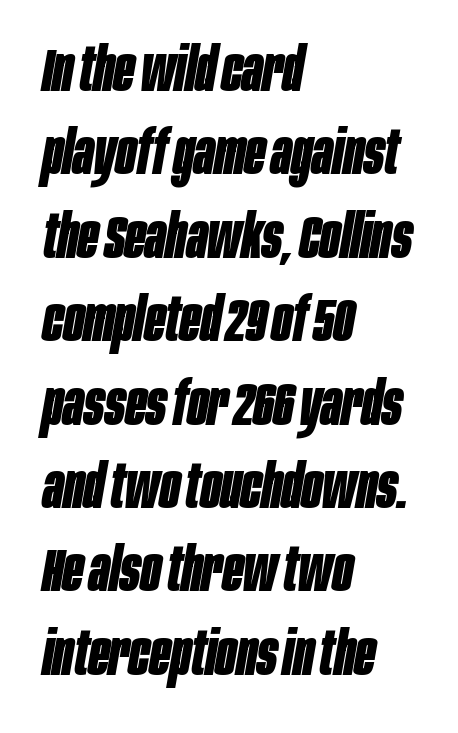
Letter spacing: default. You could not count columns in this text — the font is proportionally spaced. The glyphs look as if they've been sheared to an angle. No word sits above an underline.
